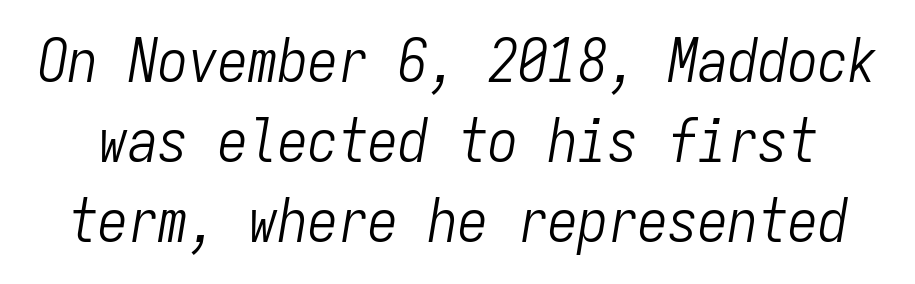
Q: Is the text bold? A: No.
Q: Is the text italic (slanted)? A: Yes, it leans right by about 9 degrees.
Q: Is the text underlined? A: No.
Q: Is the spacing between letters normal or unusually wide? A: Normal.
Q: Is the spacing between lines tight, normal or loose? A: Normal.
Q: Width (condensed, normal, or wide)? A: Condensed.
Q: Stroke contrast? A: Low.
Q: x-height? A: Medium.
Q: Monospaced? A: Yes.
